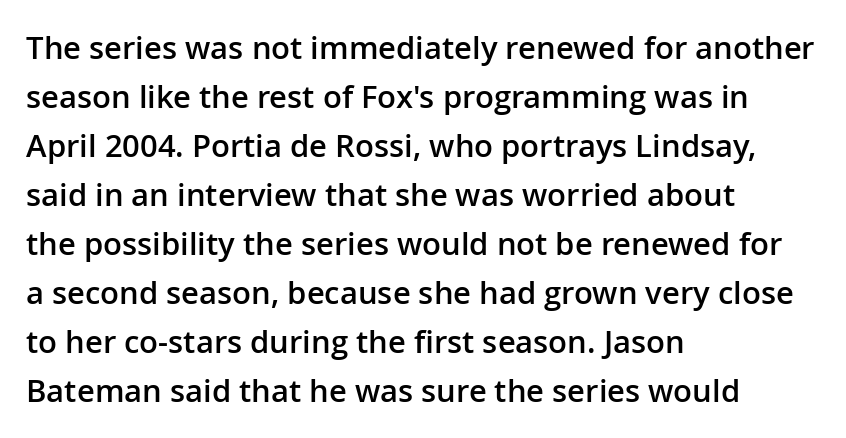
The image shows 31 px semibold sans-serif type, upright; set left-aligned, normal line spacing (1.58x), normal letter spacing, not underlined; low stroke contrast and a medium x-height.
